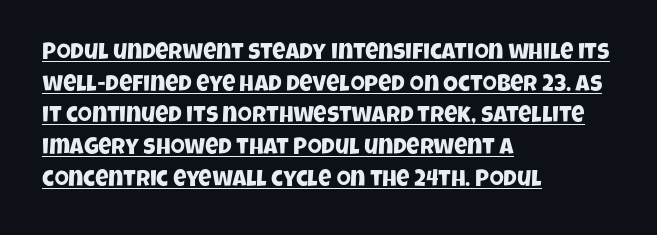
This sample is left-justified, so line endings fall wherever the words run out. This sample carries an underscore along the baseline area. Caption: standard tracking, unaltered. The designer left line spacing at the default.
